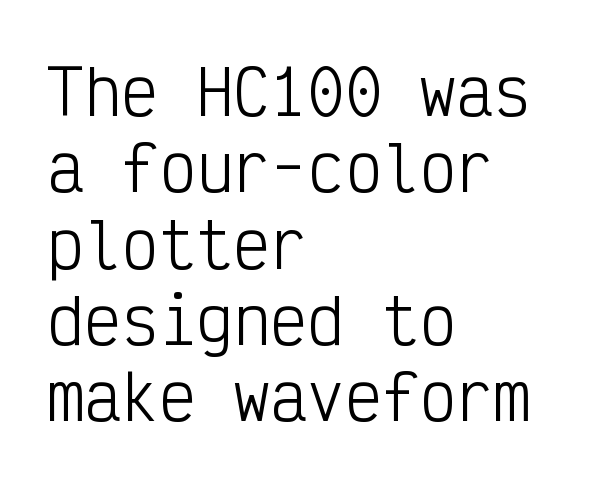
Q: Is the text bold? A: No.
Q: Is the text italic (slanted)? A: No, it is upright.
Q: Is the typeface a serif or a sans-serif typeface? A: Sans-serif.
Q: Is the text underlined? A: No.
Q: How is the paragraph aligned? A: Left-aligned.
Q: Is the spacing between letters normal or unusually wide? A: Normal.
Q: Width (condensed, normal, or wide)? A: Condensed.
Q: Stroke contrast? A: Low.
Q: x-height? A: Medium.
Q: Monospaced? A: Yes.
